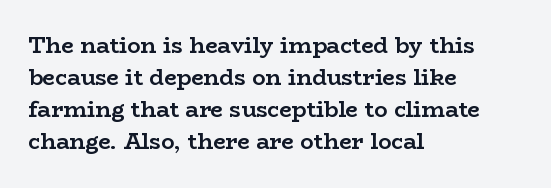
These lines were composed using upright roman letters. Bare-footed words on every line. The vertical gap from one line to the next is medium. Leftover space on each line is placed entirely after the last word. The line texture is even and compact thanks to regular tracking.
